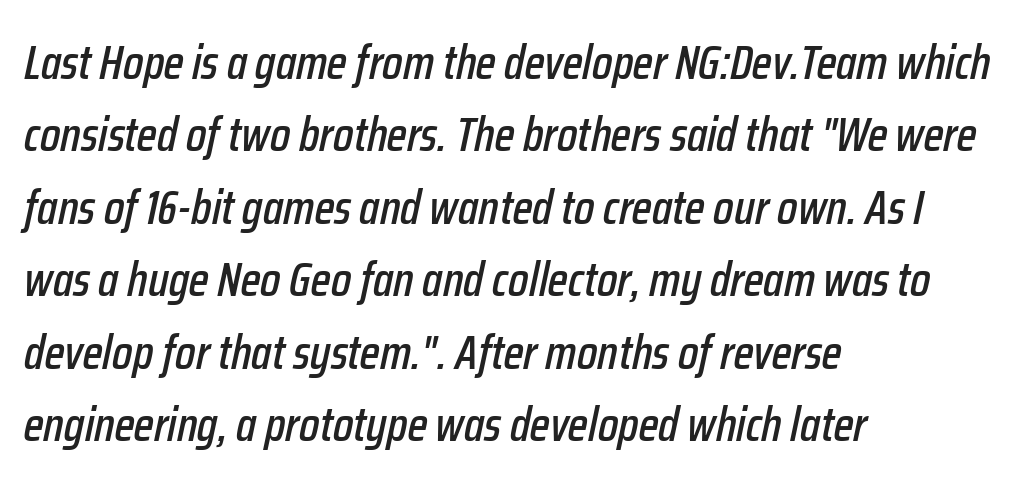
Beneath every word, the page is bare. The passage shown is typed in a proportional face where columns would drift. Does the leading feel generous? No, just average. A student would call this left alignment; a typographer would say flush left, rag right. Style check: oblique.
